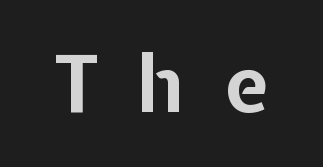
Q: Is the text bold? A: Yes.
Q: Is the text italic (slanted)? A: No, it is upright.
Q: Is the typeface a serif or a sans-serif typeface? A: Sans-serif.
Q: Is the text underlined? A: No.
Q: Is the spacing between letters normal or unusually wide? A: Unusually wide.
Q: Width (condensed, normal, or wide)? A: Normal.
Q: Stroke contrast? A: Low.
Q: x-height? A: Medium.
Q: Monospaced? A: No.
